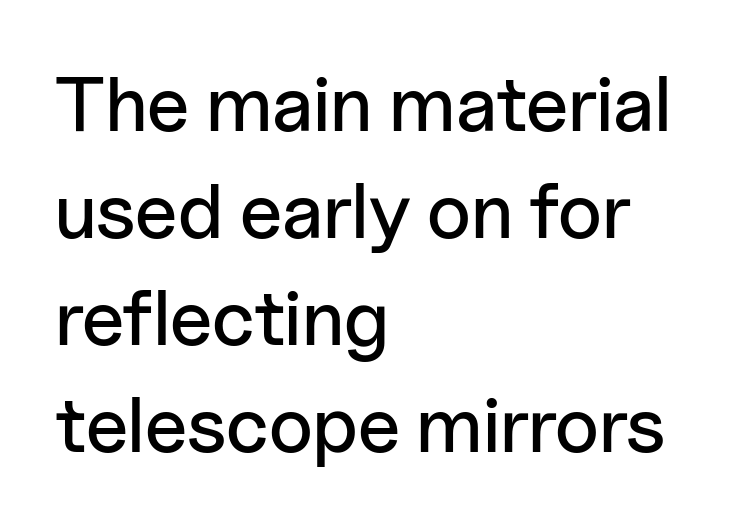
The image shows 78 px sans-serif type, upright; set left-aligned, normal line spacing (1.37x), normal letter spacing, not underlined; low stroke contrast and a medium x-height.
